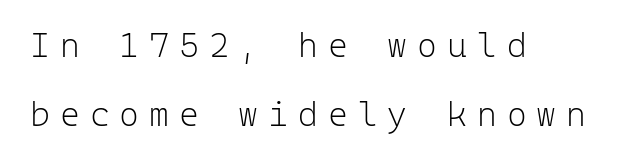
Q: Is the text bold? A: No.
Q: Is the text italic (slanted)? A: No, it is upright.
Q: Is the typeface a serif or a sans-serif typeface? A: Sans-serif.
Q: Is the text underlined? A: No.
Q: How is the paragraph aligned? A: Left-aligned.
Q: Is the spacing between letters normal or unusually wide? A: Unusually wide.
Q: Is the spacing between lines tight, normal or loose? A: Loose.
Q: Width (condensed, normal, or wide)? A: Normal.
Q: Stroke contrast? A: Low.
Q: x-height? A: Medium.
Q: Monospaced? A: Yes.
